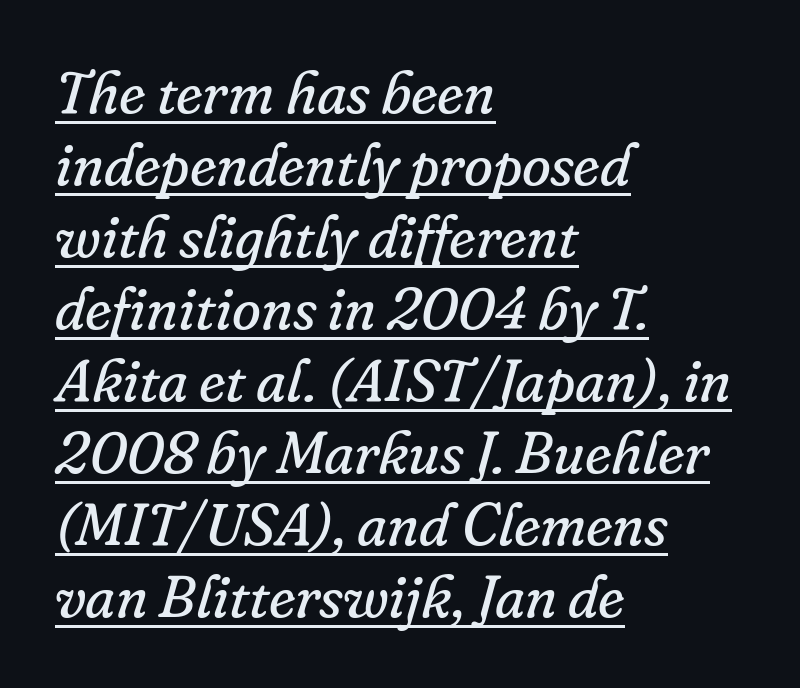
Q: Is the text bold? A: No.
Q: Is the text italic (slanted)? A: Yes, it leans right by about 16 degrees.
Q: Is the typeface a serif or a sans-serif typeface? A: Serif.
Q: Is the text underlined? A: Yes.
Q: How is the paragraph aligned? A: Left-aligned.
Q: Is the spacing between letters normal or unusually wide? A: Normal.
Q: Width (condensed, normal, or wide)? A: Normal.
Q: Stroke contrast? A: Low.
Q: x-height? A: Small.
Q: Monospaced? A: No.
